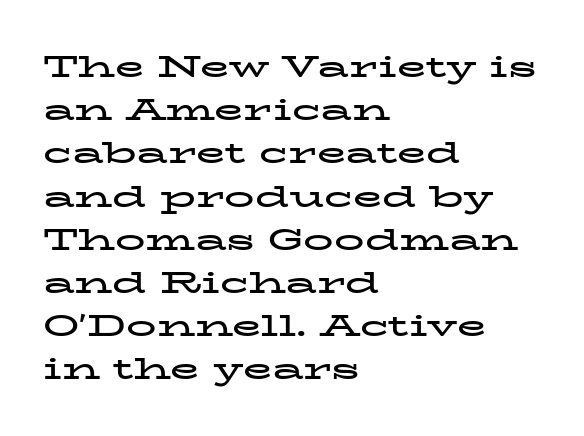
Q: Is the text bold? A: Yes.
Q: Is the text italic (slanted)? A: No, it is upright.
Q: Is the typeface a serif or a sans-serif typeface? A: Serif.
Q: Is the text underlined? A: No.
Q: How is the paragraph aligned? A: Left-aligned.
Q: Is the spacing between letters normal or unusually wide? A: Normal.
Q: Is the spacing between lines tight, normal or loose? A: Normal.
Q: Width (condensed, normal, or wide)? A: Wide.
Q: Stroke contrast? A: Low.
Q: x-height? A: Medium.
Q: Monospaced? A: No.
